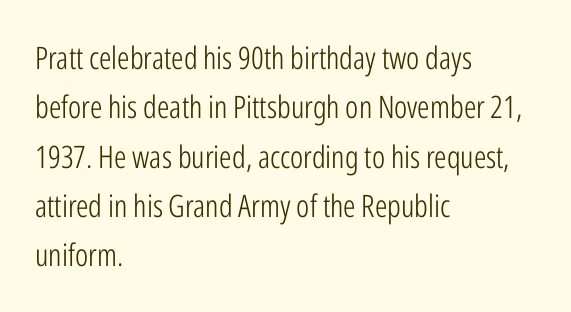
The image shows 31 px light, condensed sans-serif type, upright; set left-aligned, normal line spacing (1.59x), normal letter spacing, not underlined; low stroke contrast and a medium x-height.
